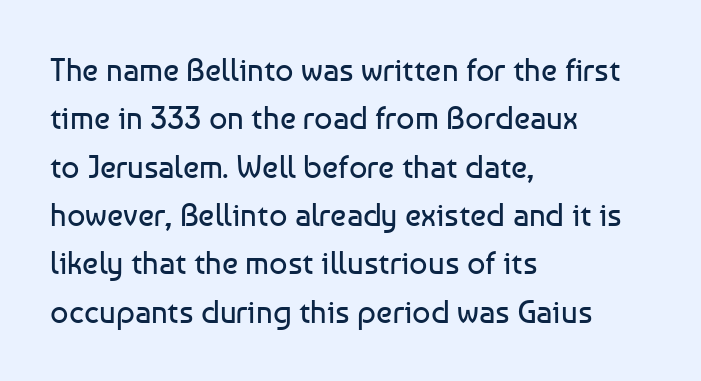
The rendering anchors every line to the left-hand side. Weight: regular or lighter. No italicization has been applied; the sample stays upright. Unlike a traditional serif, this face leaves its strokes unadorned. Underline: absent. Spacing verdict: proportional, widths tailored to each character.
